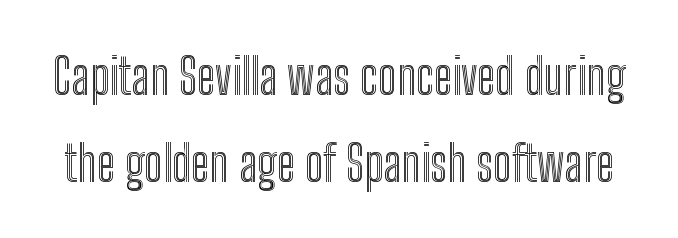
{"italic": "no", "width": "condensed", "x_height": "medium", "monospaced": "no", "underline": "no", "line_spacing_ratio": 1.74, "letter_spacing": "normal", "letter_spacing_em": 0.0, "glyph_px": 50}
